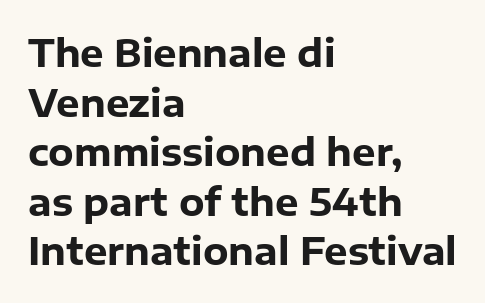
Q: Is the text bold? A: Yes.
Q: Is the text italic (slanted)? A: No, it is upright.
Q: Is the typeface a serif or a sans-serif typeface? A: Sans-serif.
Q: Is the text underlined? A: No.
Q: How is the paragraph aligned? A: Left-aligned.
Q: Is the spacing between letters normal or unusually wide? A: Normal.
Q: Is the spacing between lines tight, normal or loose? A: Normal.
Q: Width (condensed, normal, or wide)? A: Normal.
Q: Stroke contrast? A: Low.
Q: x-height? A: Medium.
Q: Monospaced? A: No.
